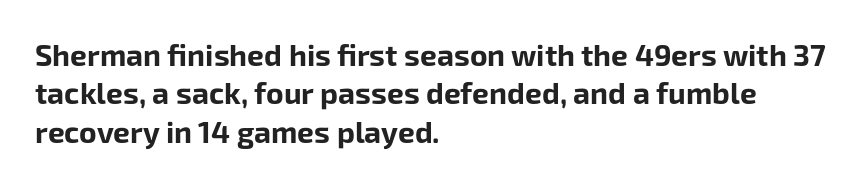
Q: Is the text bold? A: Yes.
Q: Is the text italic (slanted)? A: No, it is upright.
Q: Is the typeface a serif or a sans-serif typeface? A: Sans-serif.
Q: Is the text underlined? A: No.
Q: How is the paragraph aligned? A: Left-aligned.
Q: Is the spacing between letters normal or unusually wide? A: Normal.
Q: Is the spacing between lines tight, normal or loose? A: Normal.
Q: Width (condensed, normal, or wide)? A: Normal.
Q: Stroke contrast? A: Low.
Q: x-height? A: Medium.
Q: Monospaced? A: No.
